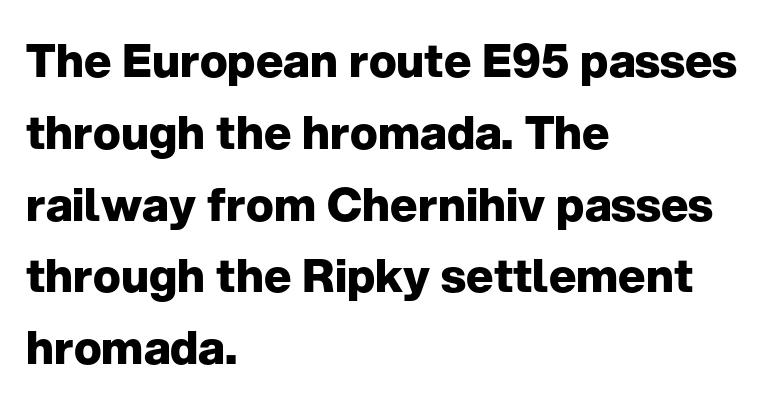
The image shows 46 px heavy sans-serif type, upright; set left-aligned, normal line spacing (1.56x), normal letter spacing, not underlined; low stroke contrast and a medium x-height.
